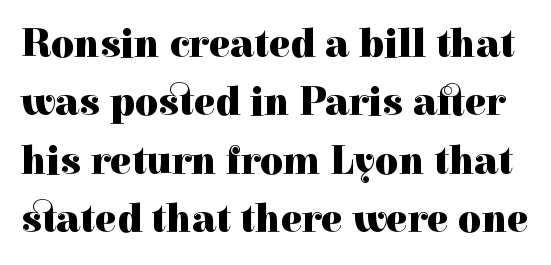
{"serif": "yes", "italic": "no", "bold": "yes", "weight": "heavy", "width": "normal", "x_height": "medium", "monospaced": "no", "underline": "no", "line_spacing": "normal", "line_spacing_ratio": 1.46, "letter_spacing": "normal", "letter_spacing_em": 0.0, "glyph_px": 40}
